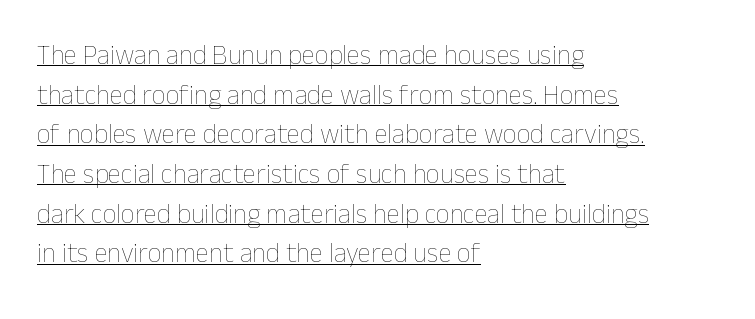
{"italic": "no", "bold": "no", "underline": "yes", "align": "left", "line_spacing": "normal", "line_spacing_ratio": 1.47, "letter_spacing": "normal", "letter_spacing_em": 0.0, "glyph_px": 27}
